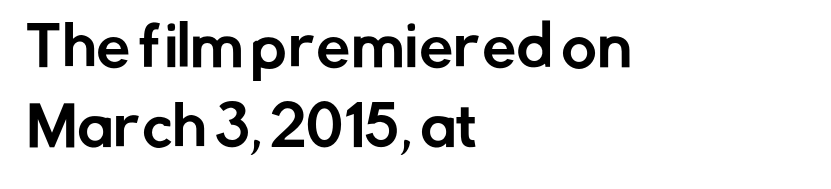
{"serif": "no", "italic": "no", "width": "normal", "stroke_contrast": "low", "x_height": "medium", "monospaced": "no", "underline": "no", "align": "left", "line_spacing": "normal", "line_spacing_ratio": 1.46, "letter_spacing": "normal", "letter_spacing_em": 0.0, "glyph_px": 55}
